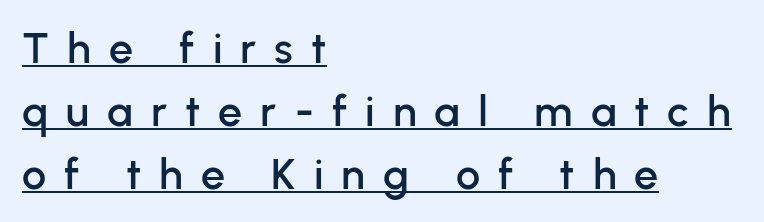
In designer terms, the underline attribute is active on this setting. Unlike italic type, these characters show no tilt at all. Unlike a traditional serif, this face leaves its strokes unadorned. Spacing between characters has been opened up far beyond the box default. Think of a printed novel: that variable character pitch is what you see here. A typesetter would call this leading conventional body-copy spacing.
